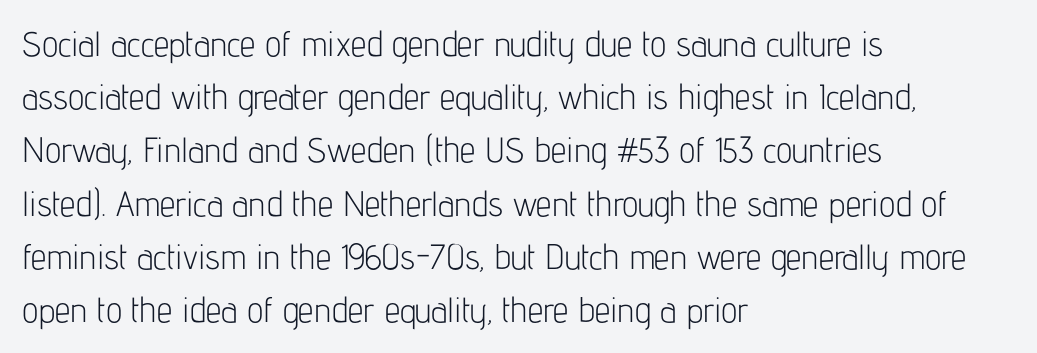
The image shows 35 px light, condensed sans-serif type, upright; set left-aligned, normal line spacing (1.52x), normal letter spacing, not underlined; low stroke contrast and a medium x-height.
